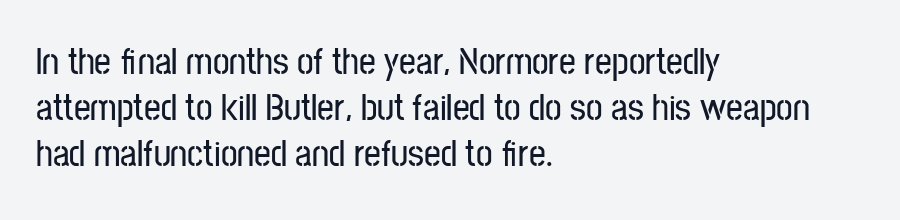
{"serif": "no", "italic": "no", "width": "condensed", "stroke_contrast": "low", "x_height": "medium", "monospaced": "no", "underline": "no", "align": "left", "line_spacing_ratio": 1.24, "letter_spacing": "normal", "letter_spacing_em": 0.0, "glyph_px": 37}
